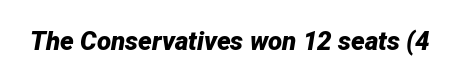
Notice how thick the strokes are: this is what a full bold looks like. Default kerning and tracking; the words read as compact shapes. The words here are not underlined. Slanted lettering throughout.
